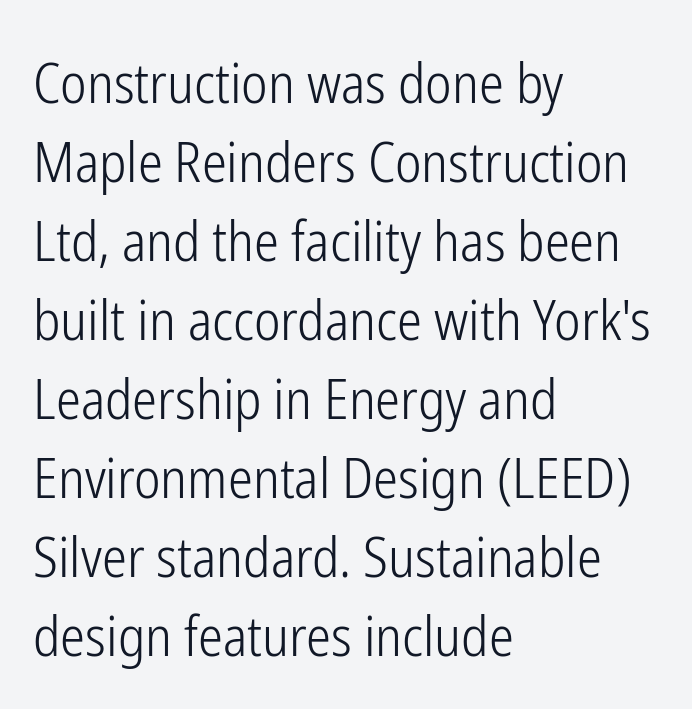
Q: Is the text bold? A: No.
Q: Is the text italic (slanted)? A: No, it is upright.
Q: Is the typeface a serif or a sans-serif typeface? A: Sans-serif.
Q: Is the text underlined? A: No.
Q: How is the paragraph aligned? A: Left-aligned.
Q: Is the spacing between letters normal or unusually wide? A: Normal.
Q: Is the spacing between lines tight, normal or loose? A: Normal.
Q: Width (condensed, normal, or wide)? A: Condensed.
Q: Stroke contrast? A: Low.
Q: x-height? A: Medium.
Q: Monospaced? A: No.
